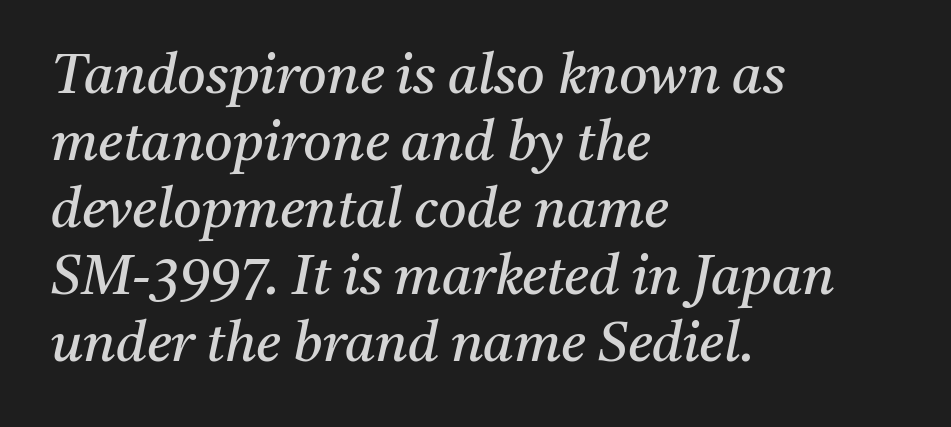
{"serif": "yes", "italic": "yes", "lean": "right", "slant_degrees": 11, "bold": "no", "weight": "regular", "width": "normal", "stroke_contrast": "medium", "x_height": "medium", "monospaced": "no", "underline": "no", "align": "left", "line_spacing_ratio": 1.22, "letter_spacing": "normal", "letter_spacing_em": 0.0, "glyph_px": 55}
